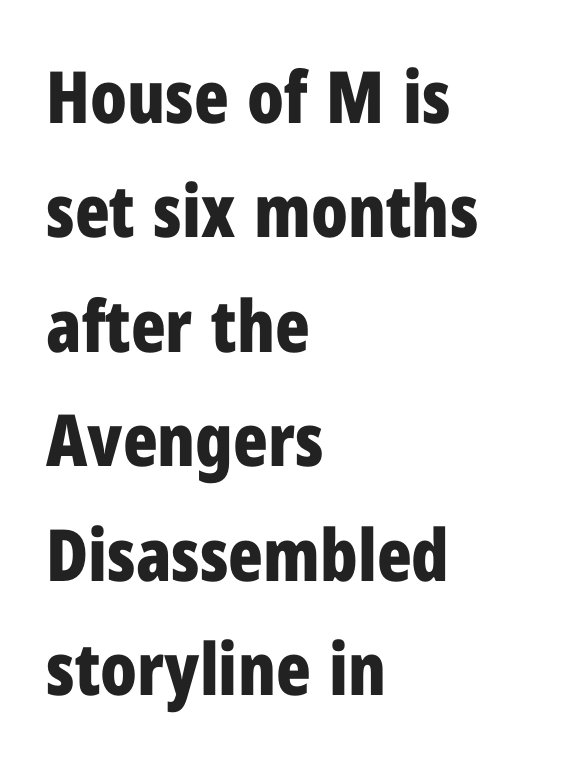
The image shows 72 px bold, condensed sans-serif type, upright; set left-aligned, normal line spacing (1.59x), normal letter spacing, not underlined; low stroke contrast and a medium x-height.
